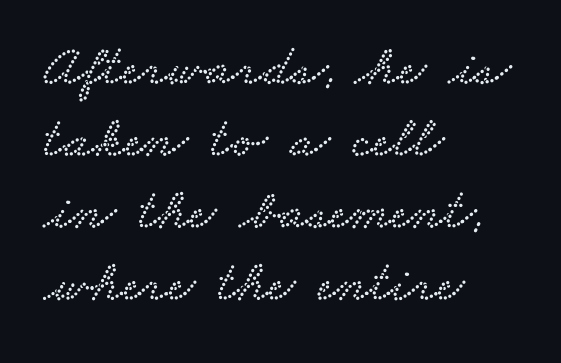
The image shows 58 px wide serif type; set left-aligned, line spacing 1.24x, normal letter spacing, not underlined; low stroke contrast and a small x-height.
